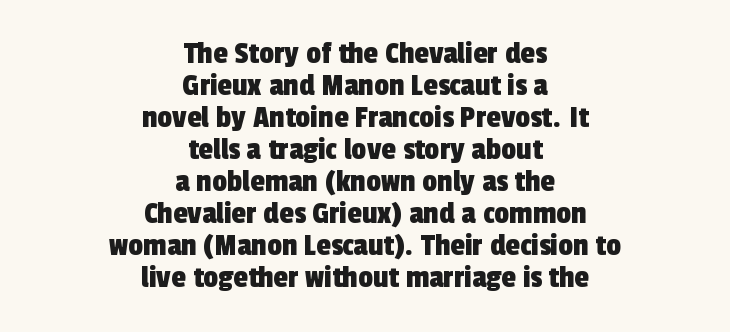
The image shows 33 px condensed sans-serif type; set centered, tight line spacing (0.97x), normal letter spacing, not underlined; a medium x-height.
